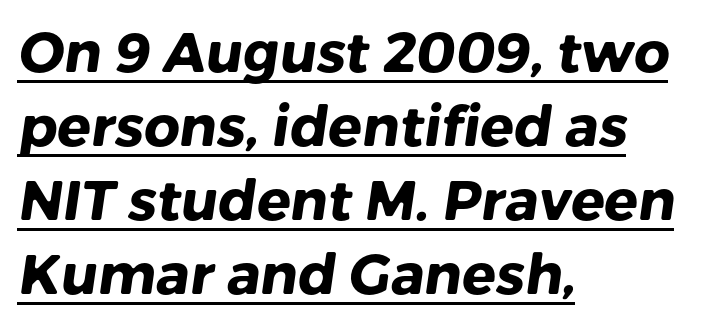
Q: Is the text bold? A: Yes.
Q: Is the typeface a serif or a sans-serif typeface? A: Sans-serif.
Q: Is the text underlined? A: Yes.
Q: How is the paragraph aligned? A: Left-aligned.
Q: Is the spacing between letters normal or unusually wide? A: Normal.
Q: Is the spacing between lines tight, normal or loose? A: Normal.
Q: Width (condensed, normal, or wide)? A: Normal.
Q: Stroke contrast? A: Low.
Q: x-height? A: Medium.
Q: Monospaced? A: No.
